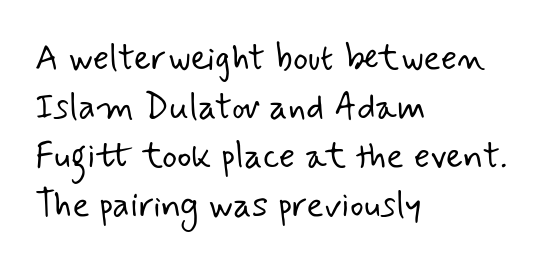
The image shows 36 px light sans-serif type; set left-aligned, normal line spacing (1.36x), normal letter spacing, not underlined; low stroke contrast and a small x-height.
